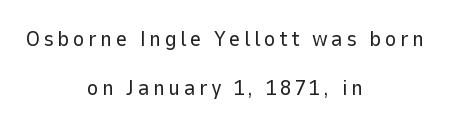
{"italic": "no", "bold": "no", "underline": "no", "align": "center", "line_spacing": "loose", "line_spacing_ratio": 2.21, "glyph_px": 22}
